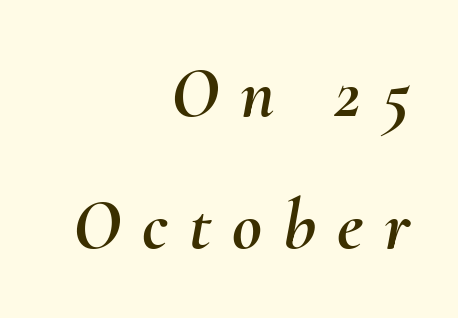
The face used here is proportionally spaced, like ordinary book or web type. Italic: yes, the glyphs are oblique. If you drew a ruler down the right edge, every line would touch it. Underlining? Definitely not there. The rendering inserts visible extra space after every character.
